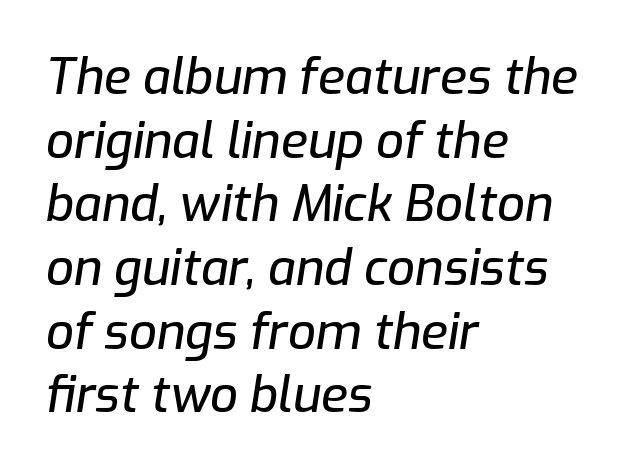
This block has exactly the height ordinary leading produces. Students, note that the glyphs here touch the page at normal intervals. Emphasis-style slanted type is in use. Glance below the letters and you will spot only blank space. Each letter keeps its own natural width here, so spacing adapts to shape. Left-aligned paragraph, ragged on the right.
